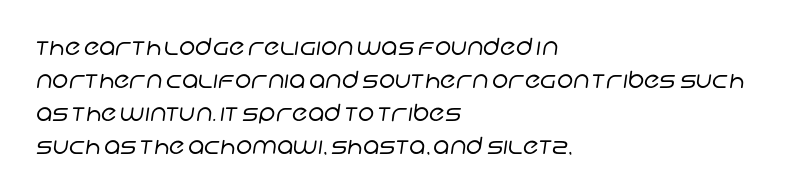
Nobody drew a line under any word here. No letter is thick-stroked: the sample isn't bold. The text block is weighted toward the left margin, trailing off unevenly rightward. Tracking value appears to be zero — textbook default spacing. These lines sit exactly where default settings would place them.
